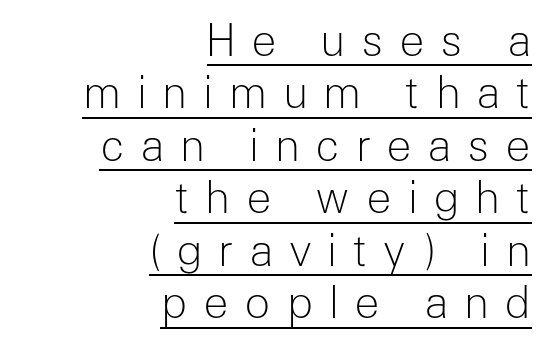
The image shows 43 px light sans-serif type, upright; set right-aligned, line spacing 1.22x, unusually wide letter spacing (+0.36 em), underlined; low stroke contrast and a medium x-height.
